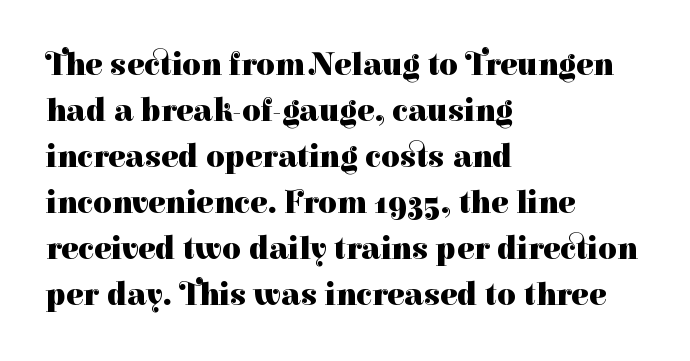
You could not count columns in this text — the font is proportionally spaced. Notice how thick the strokes are: this is what a full bold looks like. Spacing between characters is what you'd get straight out of the box. If you drew a ruler down the left edge, every line would touch it. Words float on clear page, feet unadorned.
